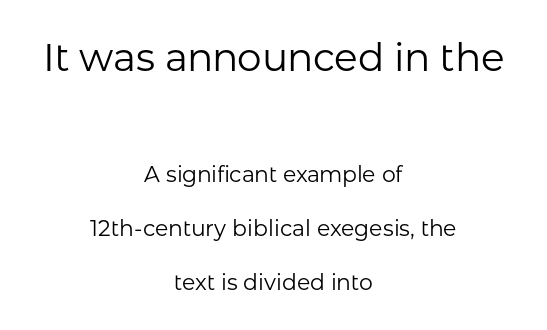
The image shows 39 px regular-weight sans-serif type, upright; set centered, loose line spacing (2.46x), normal letter spacing, not underlined; the first (top) block is 1.77x larger; low stroke contrast and a medium x-height.
